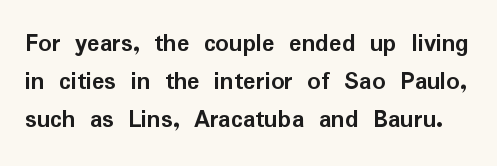
Q: Is the text bold? A: Yes.
Q: Is the text italic (slanted)? A: No, it is upright.
Q: Is the text underlined? A: No.
Q: Is the spacing between letters normal or unusually wide? A: Normal.
Q: Is the spacing between lines tight, normal or loose? A: Normal.
